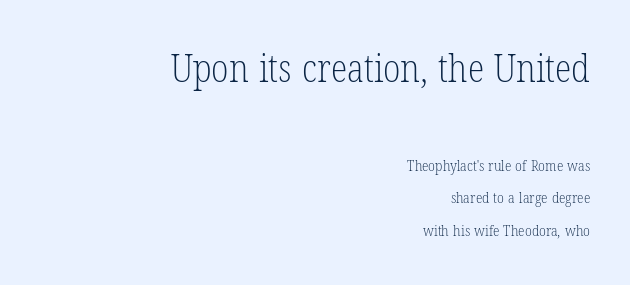
Students, observe: this is what heavily led, spacious text looks like. Short and long lines alike share a common ending point at right. Typographically, this falls in the serif category. Think of a printed novel: that variable character pitch is what you see here. Ink coverage per letter is moderate at most. Descenders hang freely into open space.
